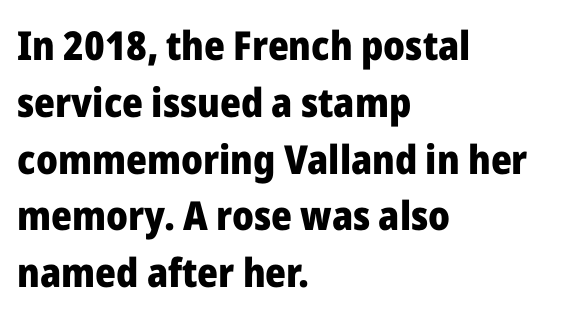
Q: Is the text bold? A: Yes.
Q: Is the text italic (slanted)? A: No, it is upright.
Q: Is the typeface a serif or a sans-serif typeface? A: Sans-serif.
Q: Is the text underlined? A: No.
Q: How is the paragraph aligned? A: Left-aligned.
Q: Is the spacing between letters normal or unusually wide? A: Normal.
Q: Is the spacing between lines tight, normal or loose? A: Normal.
Q: Width (condensed, normal, or wide)? A: Normal.
Q: Stroke contrast? A: Low.
Q: x-height? A: Medium.
Q: Monospaced? A: No.
